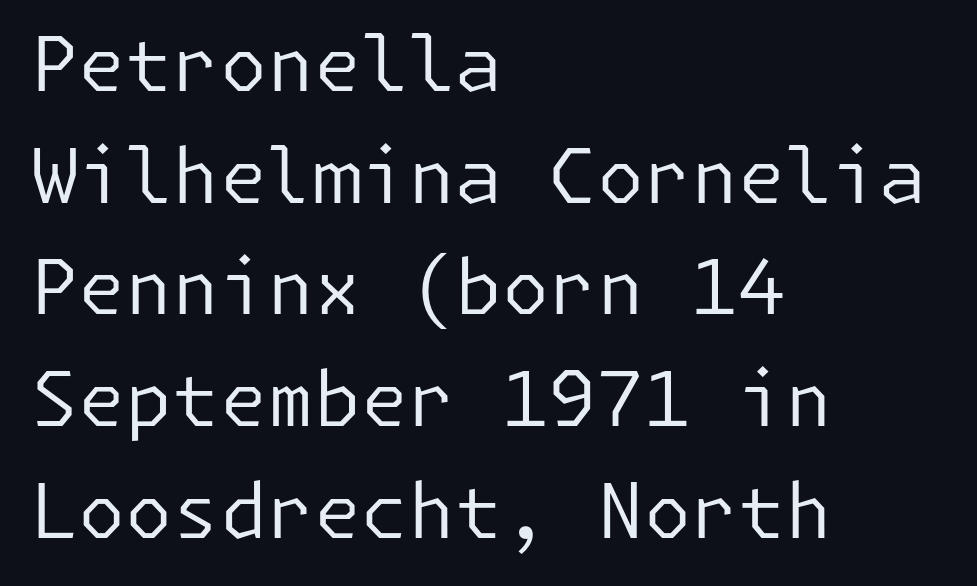
{"serif": "no", "italic": "no", "bold": "no", "weight": "regular", "width": "normal", "stroke_contrast": "low", "x_height": "medium", "underline": "no", "align": "left", "line_spacing": "normal", "line_spacing_ratio": 1.47, "letter_spacing": "normal", "letter_spacing_em": 0.0, "glyph_px": 76}
